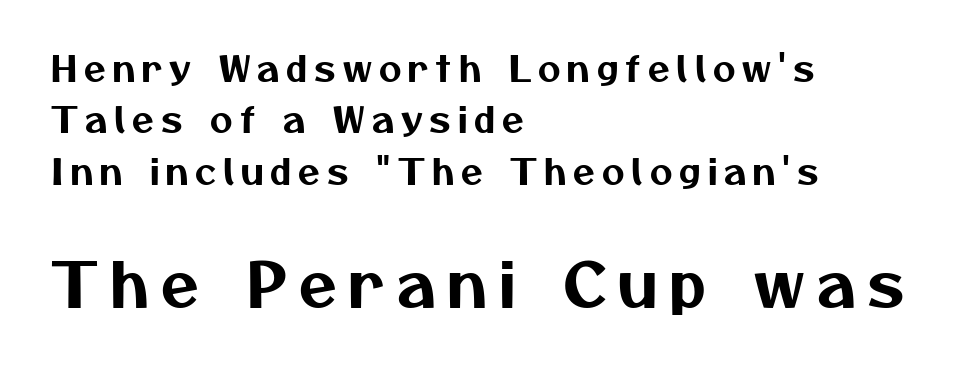
Descenders are the only things crossing below the line. Two sizes are in play, and the larger belongs to the second block. The text block is weighted toward the left margin, trailing off unevenly rightward. Check where the strokes stop: nothing finishes them off — pure sans. Honestly, the row spacing looks completely unremarkable. Someone cranked the tracking dial way up on this one.
